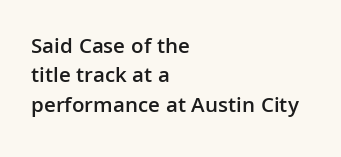
Q: Is the text bold? A: Semi-bold.
Q: Is the text italic (slanted)? A: No, it is upright.
Q: Is the text underlined? A: No.
Q: How is the paragraph aligned? A: Left-aligned.
Q: Is the spacing between letters normal or unusually wide? A: Normal.
Q: Is the spacing between lines tight, normal or loose? A: Normal.
